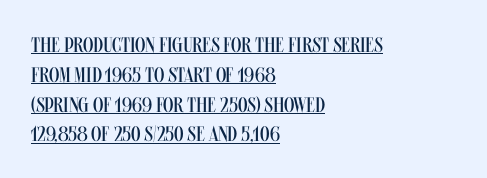
Q: Is the text bold? A: No.
Q: Is the text italic (slanted)? A: No, it is upright.
Q: Is the text underlined? A: Yes.
Q: How is the paragraph aligned? A: Left-aligned.
Q: Is the spacing between letters normal or unusually wide? A: Normal.
Q: Is the spacing between lines tight, normal or loose? A: Normal.
